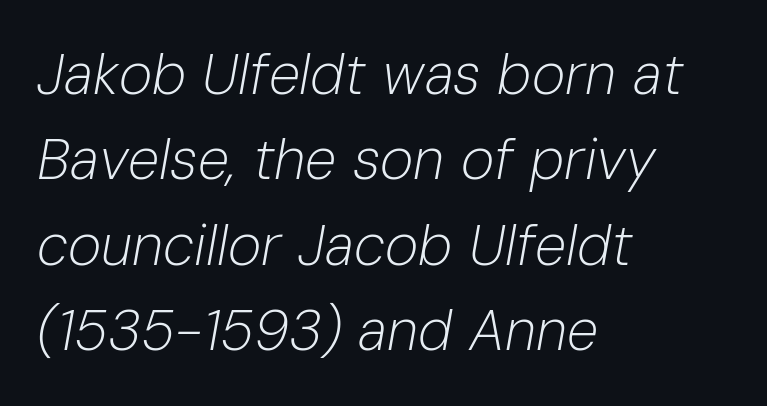
Posture: slanted. Do the characters align in a grid? No, the font is proportional. Interline gaps are of average width in this sample. Stroke mass is kept to a normal reading level or below. These lines keep a tight, regular rhythm from letter to letter. The zone under the glyphs is completely vacant.
